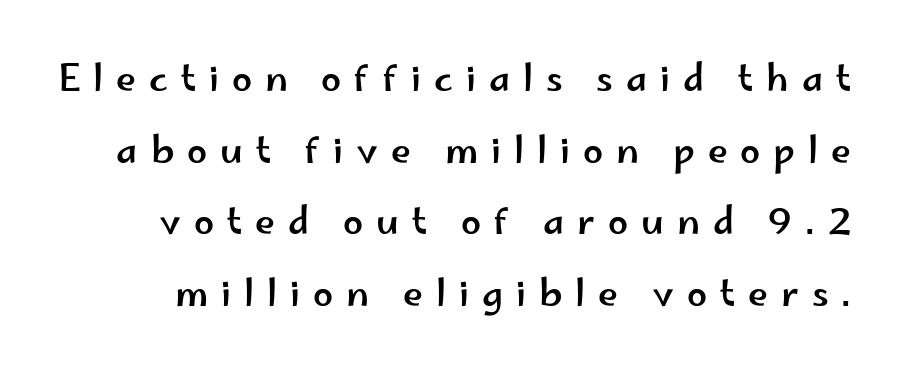
Just letters on the line, the space beneath them empty. Each letter keeps its own natural width here, so spacing adapts to shape. Spacing between characters has been opened up far beyond the box default. Posture: straight, roman, zero tilt. How would I describe the line gaps? Wide and relaxed. Check where the strokes stop: nothing finishes them off — pure sans.
